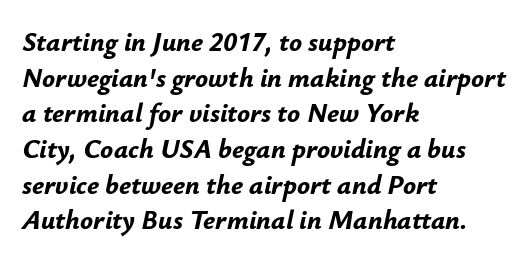
Compared with ordinary roman type, these characters are visibly tilted. Vertically, the passage feels balanced, rows spaced as you'd expect. If you drew a ruler down the left edge, every line would touch it. Typographic density is high because the face is bold. The specimen omits any rule beneath the text block's lines.
